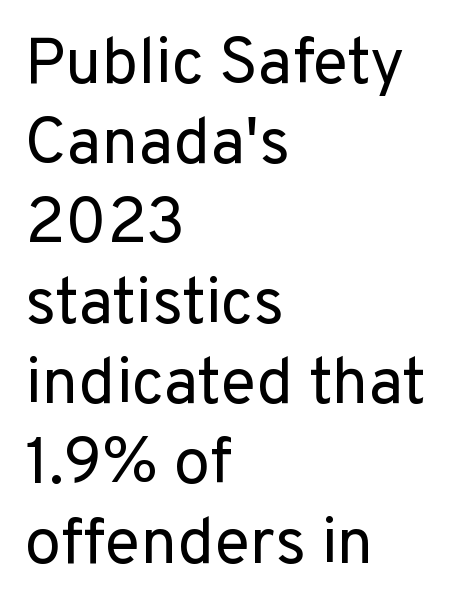
{"serif": "no", "italic": "no", "bold": "no", "weight": "regular", "width": "normal", "stroke_contrast": "low", "x_height": "medium", "monospaced": "no", "underline": "no", "align": "left", "line_spacing_ratio": 1.23, "letter_spacing": "normal", "letter_spacing_em": 0.0, "glyph_px": 65}
